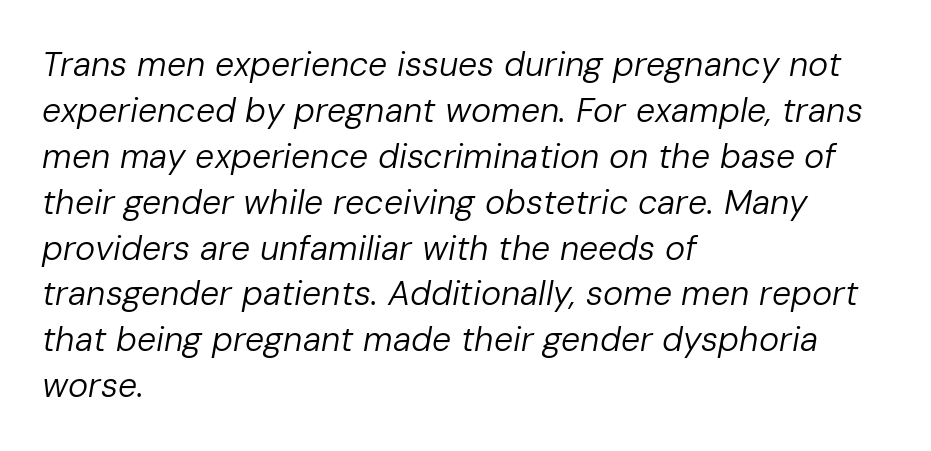
{"italic": "yes", "lean": "right", "slant_degrees": 10, "bold": "no", "weight": "regular", "width": "normal", "stroke_contrast": "low", "x_height": "medium", "monospaced": "no", "underline": "no", "align": "left", "line_spacing": "normal", "line_spacing_ratio": 1.35, "letter_spacing": "normal", "letter_spacing_em": 0.0, "glyph_px": 34}
